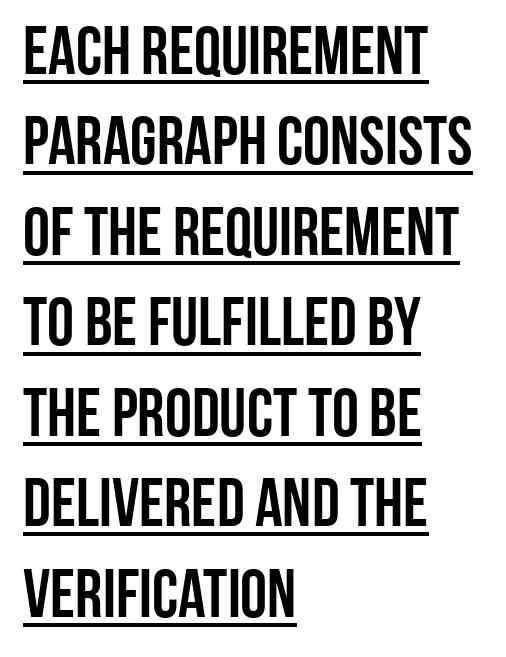
{"serif": "no", "italic": "no", "width": "condensed", "stroke_contrast": "low", "x_height": "large", "monospaced": "no", "underline": "yes", "align": "left", "line_spacing": "normal", "line_spacing_ratio": 1.33, "letter_spacing": "normal", "letter_spacing_em": 0.0, "glyph_px": 68}
